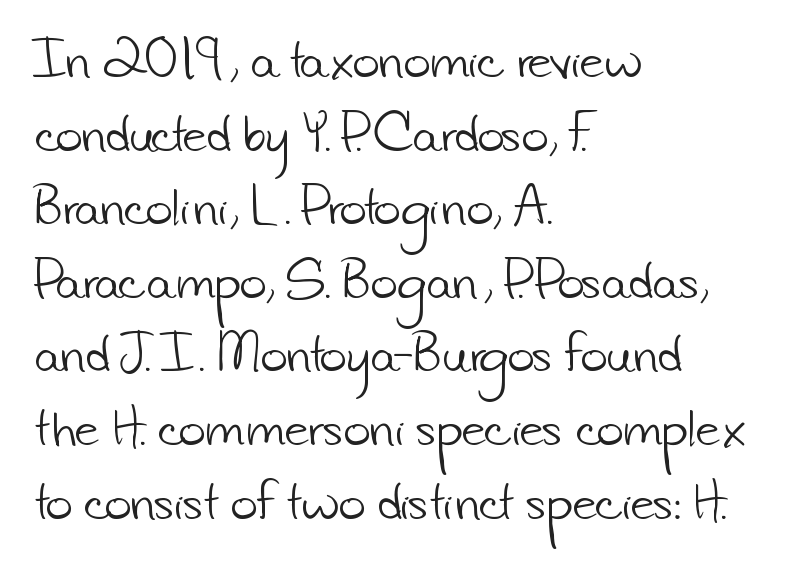
{"serif": "no", "bold": "no", "weight": "light", "width": "normal", "stroke_contrast": "low", "x_height": "small", "monospaced": "no", "underline": "no", "align": "left", "line_spacing": "normal", "line_spacing_ratio": 1.6, "letter_spacing": "normal", "letter_spacing_em": 0.0, "glyph_px": 46}
